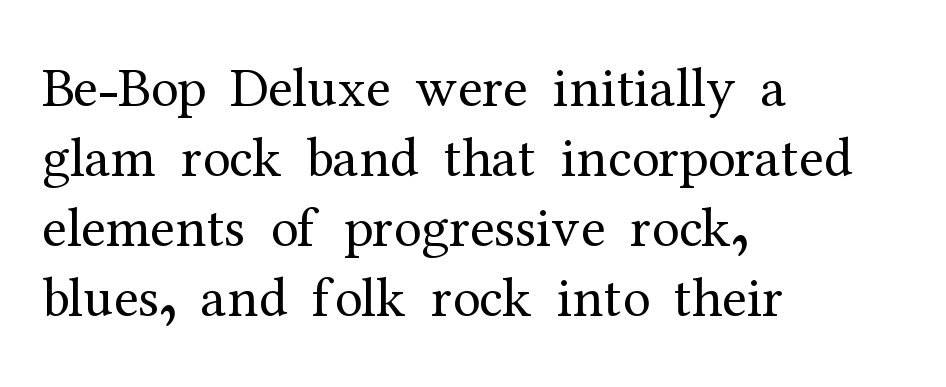
{"serif": "yes", "italic": "no", "bold": "no", "weight": "regular", "width": "normal", "stroke_contrast": "medium", "x_height": "medium", "monospaced": "no", "underline": "no", "align": "left", "line_spacing": "normal", "line_spacing_ratio": 1.25, "letter_spacing": "normal", "letter_spacing_em": 0.0, "glyph_px": 56}
